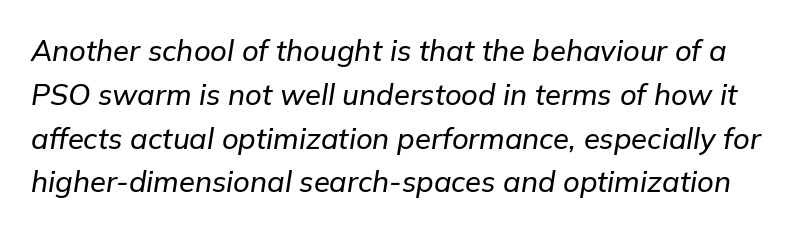
A typesetter would call this proportional, since set widths differ per character. The line texture is even and compact thanks to regular tracking. Letters rest on an invisible, unmarked baseline. When letters slant like this, we call the style italic.
